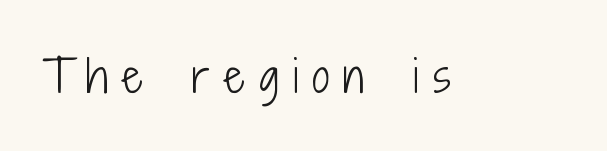
{"serif": "no", "italic": "no", "bold": "no", "weight": "light", "width": "condensed", "stroke_contrast": "low", "x_height": "medium", "monospaced": "no", "underline": "no", "letter_spacing": "wide", "letter_spacing_em": 0.32, "glyph_px": 44}
